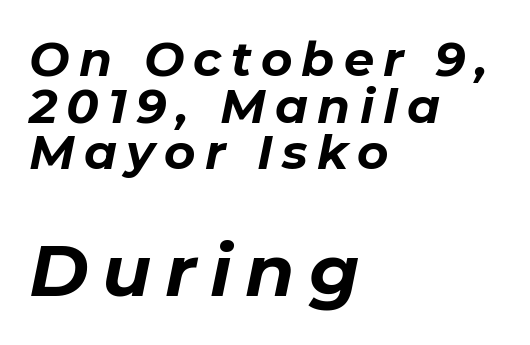
The image shows 72 px bold type, italic (leaning right); set left-aligned, tight line spacing (0.97x), not underlined; the second (bottom) block is 1.5x larger; low stroke contrast and a medium x-height.
